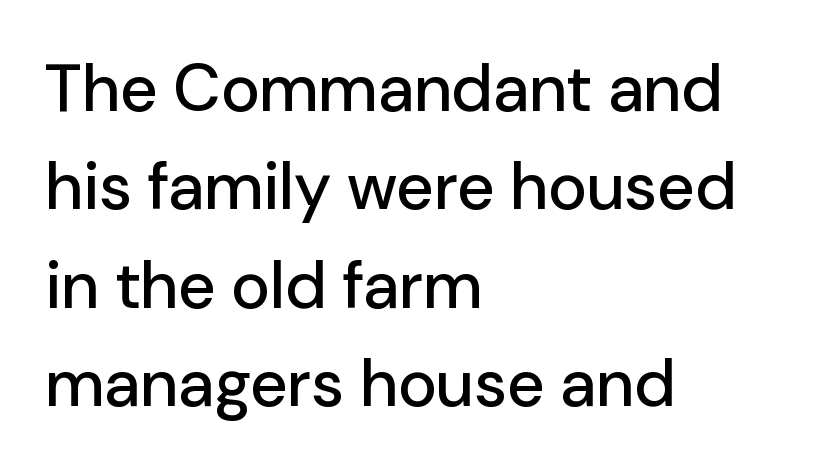
Q: Is the text italic (slanted)? A: No, it is upright.
Q: Is the typeface a serif or a sans-serif typeface? A: Sans-serif.
Q: Is the text underlined? A: No.
Q: How is the paragraph aligned? A: Left-aligned.
Q: Is the spacing between letters normal or unusually wide? A: Normal.
Q: Is the spacing between lines tight, normal or loose? A: Normal.
Q: Width (condensed, normal, or wide)? A: Normal.
Q: Stroke contrast? A: Low.
Q: x-height? A: Medium.
Q: Monospaced? A: No.
